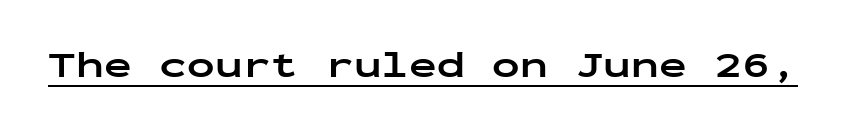
{"serif": "no", "italic": "no", "bold": "yes", "weight": "bold", "width": "wide", "stroke_contrast": "low", "x_height": "medium", "monospaced": "yes", "underline": "yes", "letter_spacing": "normal", "letter_spacing_em": 0.0, "glyph_px": 37}
